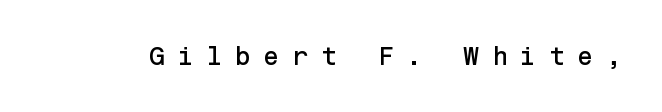
Q: Is the text italic (slanted)? A: No, it is upright.
Q: Is the text underlined? A: No.
Q: Is the spacing between letters normal or unusually wide? A: Unusually wide.
